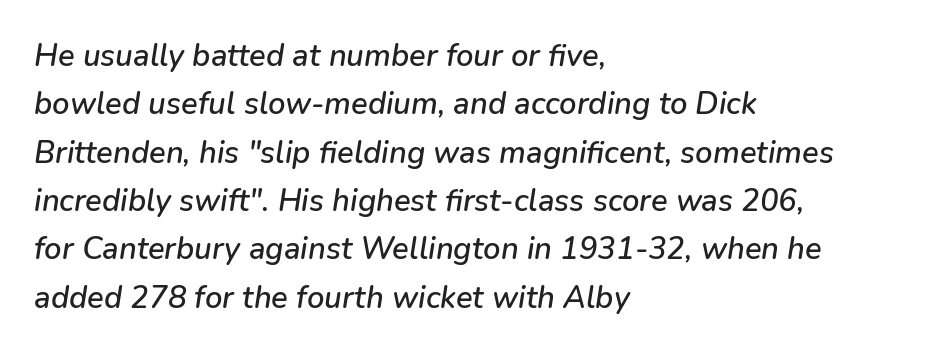
The image shows 31 px text type, italic (leaning right); set left-aligned, normal line spacing (1.56x), normal letter spacing, not underlined; low stroke contrast and a medium x-height.
